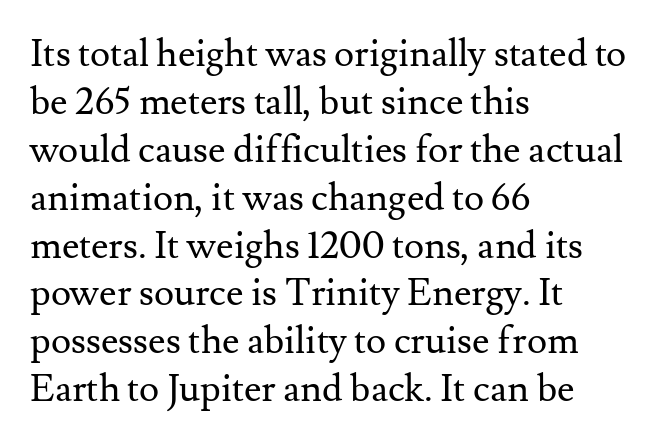
{"serif": "yes", "italic": "no", "bold": "no", "weight": "regular", "width": "normal", "stroke_contrast": "medium", "x_height": "small", "monospaced": "no", "underline": "no", "align": "left", "line_spacing": "normal", "line_spacing_ratio": 1.26, "letter_spacing": "normal", "letter_spacing_em": 0.0, "glyph_px": 38}
